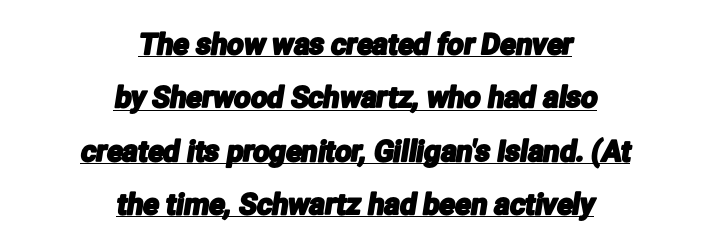
The image shows 29 px condensed sans-serif type; set centered, line spacing 1.84x, normal letter spacing, underlined; low stroke contrast and a medium x-height.
